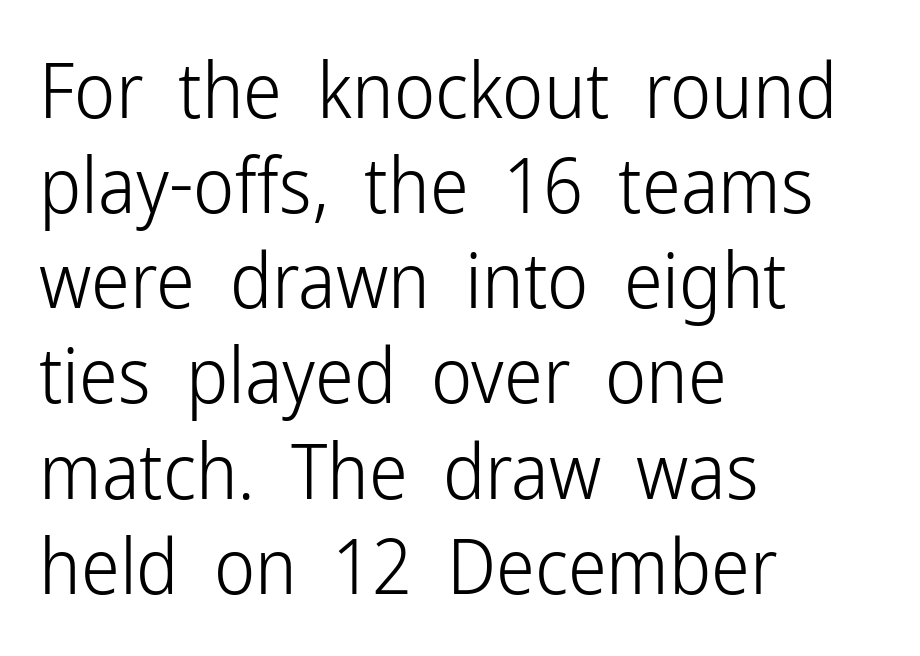
The image shows 78 px light, condensed sans-serif type, upright; set left-aligned, line spacing 1.22x, normal letter spacing, not underlined; low stroke contrast and a medium x-height.
